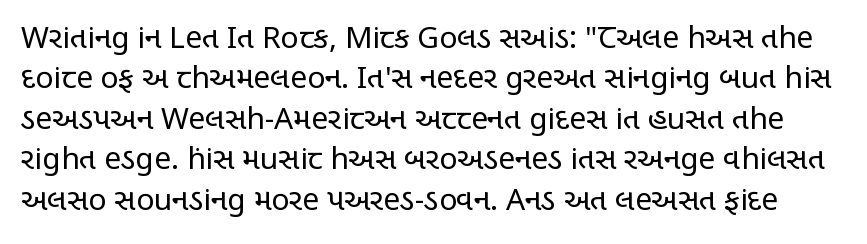
Q: Is the text bold? A: No.
Q: Is the text italic (slanted)? A: No, it is upright.
Q: Is the typeface a serif or a sans-serif typeface? A: Sans-serif.
Q: Is the text underlined? A: No.
Q: Is the spacing between letters normal or unusually wide? A: Normal.
Q: Is the spacing between lines tight, normal or loose? A: Normal.
Q: Width (condensed, normal, or wide)? A: Condensed.
Q: Stroke contrast? A: Low.
Q: x-height? A: Large.
Q: Monospaced? A: No.
